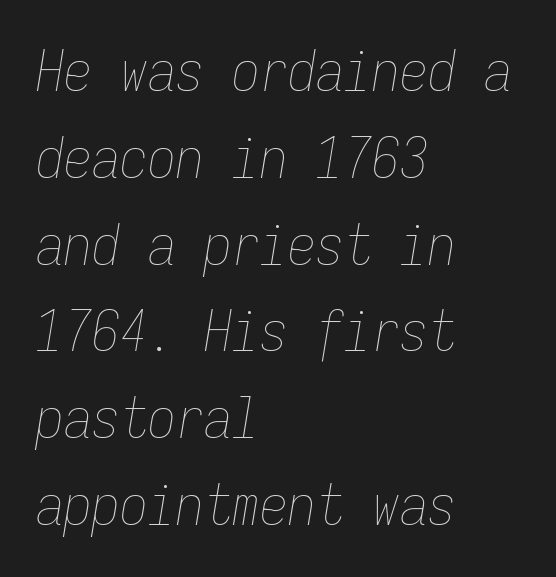
The rendering uses typewriter-style spacing with identical character cells. These lines were composed using italics. Regular leading. Plain, unruled lines of type. No heavy texture on the line: the type isn't bold.
